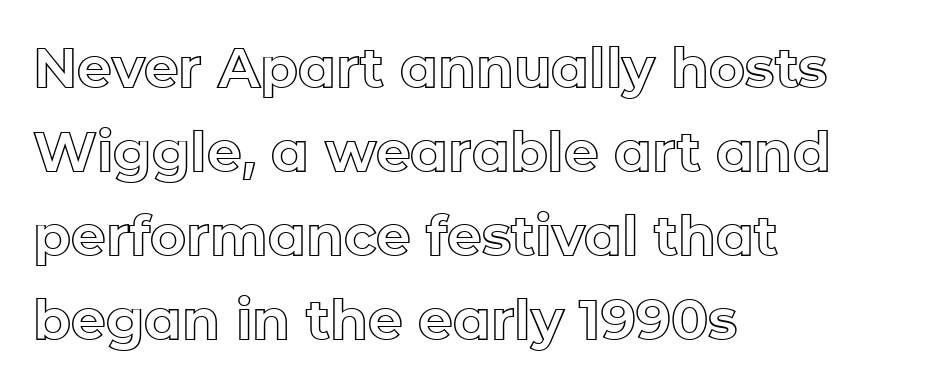
Q: Is the text italic (slanted)? A: No, it is upright.
Q: Is the text underlined? A: No.
Q: How is the paragraph aligned? A: Left-aligned.
Q: Is the spacing between letters normal or unusually wide? A: Normal.
Q: Is the spacing between lines tight, normal or loose? A: Normal.
Q: Width (condensed, normal, or wide)? A: Normal.
Q: x-height? A: Medium.
Q: Monospaced? A: No.
